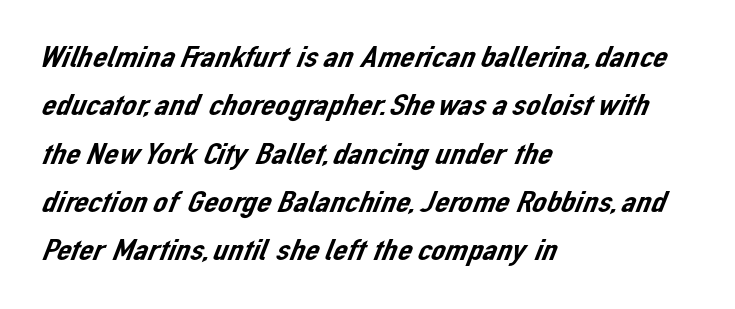
Q: Is the typeface a serif or a sans-serif typeface? A: Sans-serif.
Q: Is the text underlined? A: No.
Q: How is the paragraph aligned? A: Left-aligned.
Q: Is the spacing between letters normal or unusually wide? A: Normal.
Q: Is the spacing between lines tight, normal or loose? A: Normal.
Q: Width (condensed, normal, or wide)? A: Normal.
Q: Stroke contrast? A: Low.
Q: x-height? A: Medium.
Q: Monospaced? A: No.
